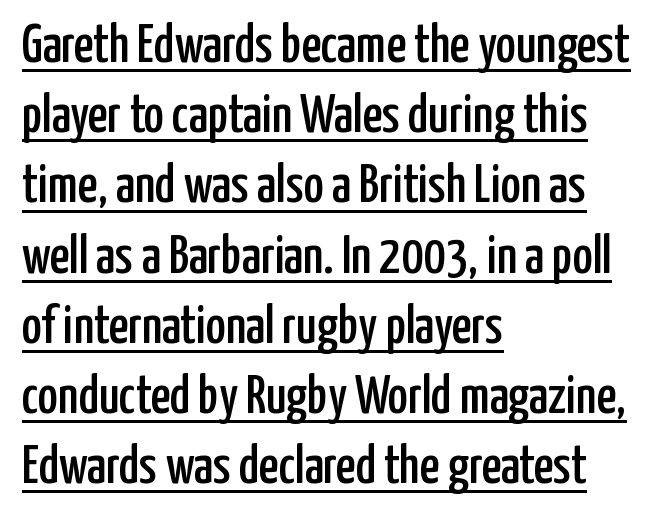
Each letter keeps its own natural width here, so spacing adapts to shape. Leftover space on each line is placed entirely after the last word. Nobody touched the tracking dial on this one. Underlining? Definitely there. Successive baselines arrive at the customary interval.
